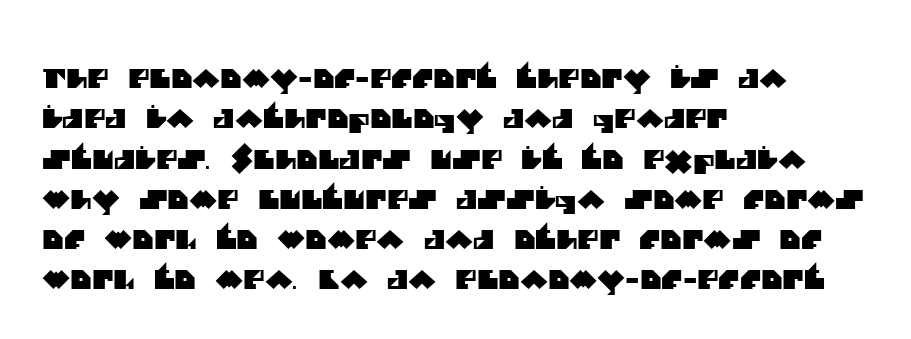
How would I describe the line gaps? Plain and ordinary. Caption: multi-line text, flush left, ragged right. The words here are not underlined. Tracking here is standard; glyphs follow each other at the usual distance.
